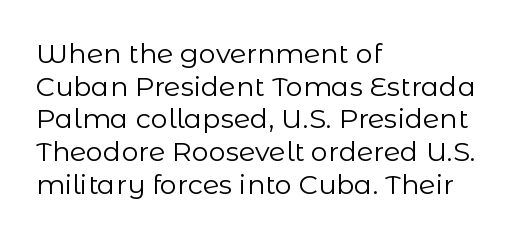
What stands out about the letter spacing? Nothing — it is the standard amount. This is not heavy type; no bold has been used. Just letters on the line, the space beneath them empty. Notice how the stems are strictly vertical — no italics here. This rendering uses left alignment, leaving the right contour irregular.
